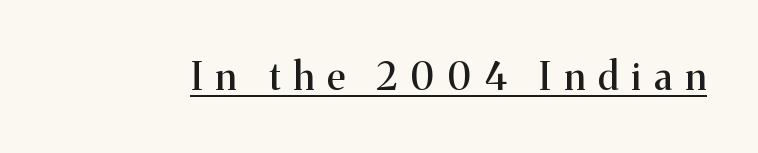
The image shows 38 px serif type, upright; set unusually wide letter spacing (+0.35 em), underlined; medium stroke contrast and a medium x-height.
